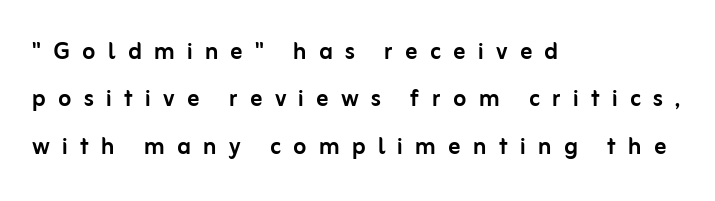
{"serif": "no", "italic": "no", "width": "normal", "stroke_contrast": "low", "x_height": "medium", "monospaced": "no", "underline": "no", "align": "left", "line_spacing": "normal", "line_spacing_ratio": 1.58, "letter_spacing": "wide", "letter_spacing_em": 0.41, "glyph_px": 30}
